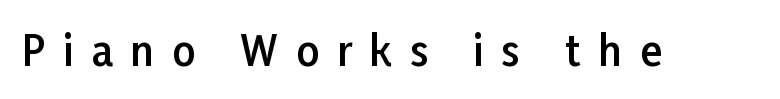
Character widths vary here, with narrow letters taking less room than wide ones. The gaps between neighbouring characters are conspicuously large. A roman cut, with each character standing at attention. The font family rendered here belongs to the sans-serif group. The glyphs are unaccompanied by any horizontal stroke below them. The characters look somewhat weighty, a semibold short of true bold.
